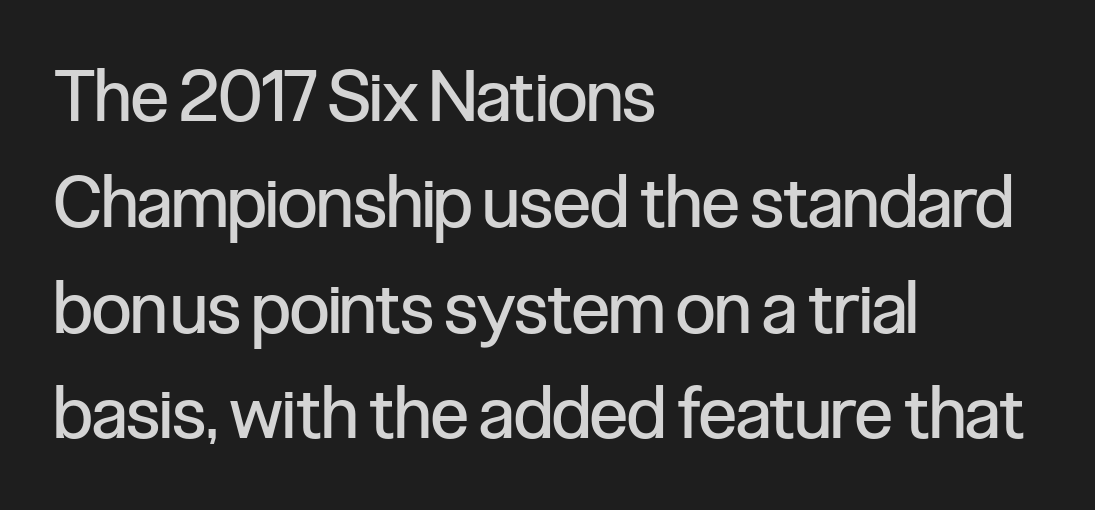
No extra ink here — the face is not bold. The lines are quadded left. The zone under the glyphs is completely vacant. This rendering employs a face without finishing strokes, i.e., a sans-serif.
